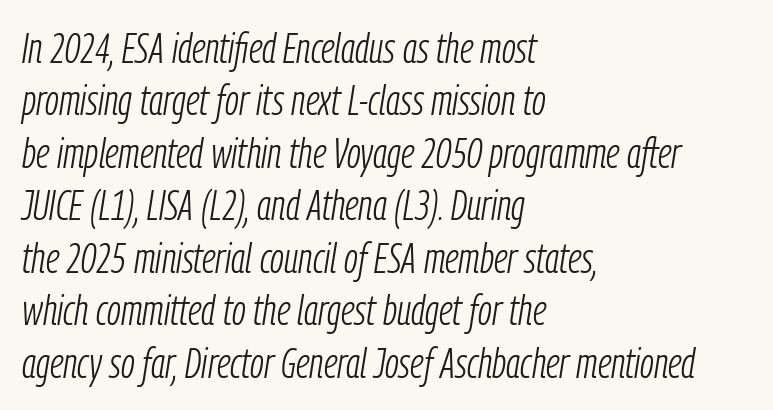
Each letter keeps its own natural width here, so spacing adapts to shape. Default kerning and tracking; the words read as compact shapes. Plain, unruled lines of type. Heft: none added — not bold. Vertically, the passage feels balanced, rows spaced as you'd expect.
